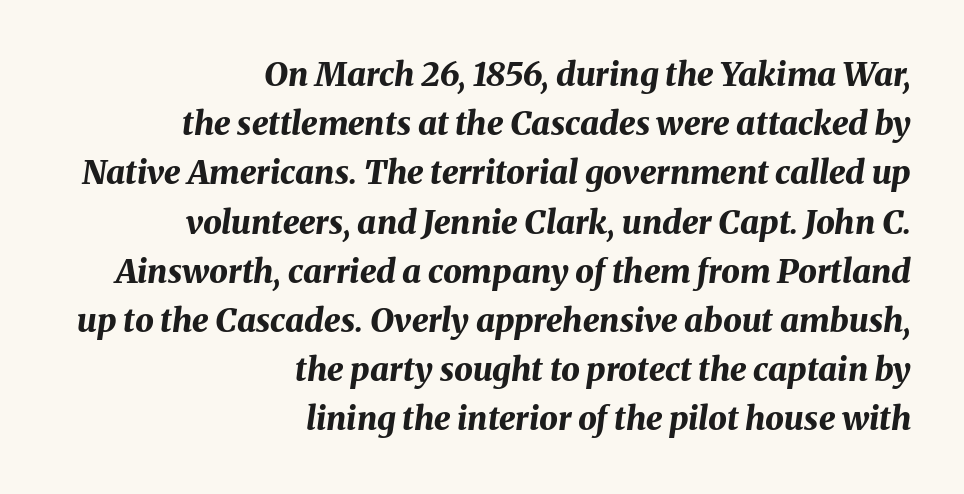
{"italic": "yes", "lean": "right", "slant_degrees": 8, "bold": "yes", "weight": "bold", "width": "normal", "stroke_contrast": "medium", "x_height": "medium", "monospaced": "no", "underline": "no", "align": "right", "line_spacing": "normal", "line_spacing_ratio": 1.49, "letter_spacing": "normal", "letter_spacing_em": 0.0, "glyph_px": 33}
